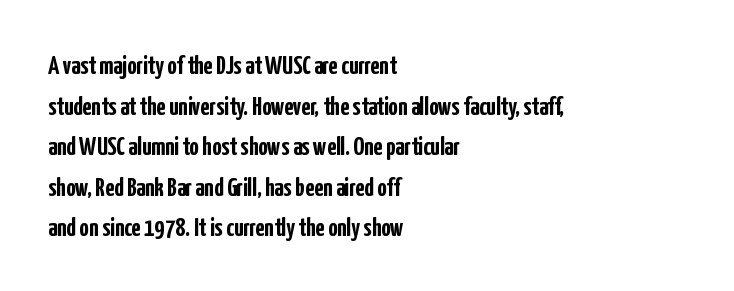
Q: Is the text bold? A: Yes.
Q: Is the text italic (slanted)? A: No, it is upright.
Q: Is the text underlined? A: No.
Q: How is the paragraph aligned? A: Left-aligned.
Q: Is the spacing between letters normal or unusually wide? A: Normal.
Q: Is the spacing between lines tight, normal or loose? A: Normal.
